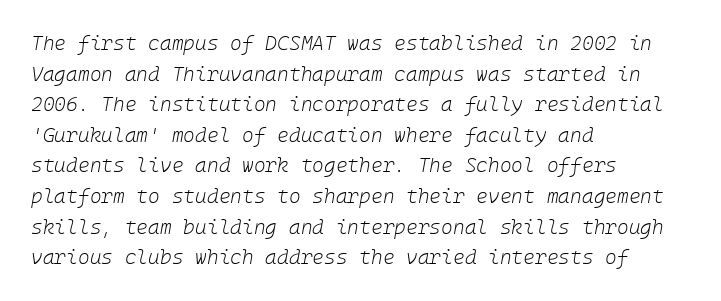
{"italic": "yes", "lean": "right", "slant_degrees": 10, "bold": "no", "underline": "no", "align": "left", "line_spacing": "normal", "line_spacing_ratio": 1.53, "letter_spacing": "normal", "letter_spacing_em": 0.0, "glyph_px": 20}
